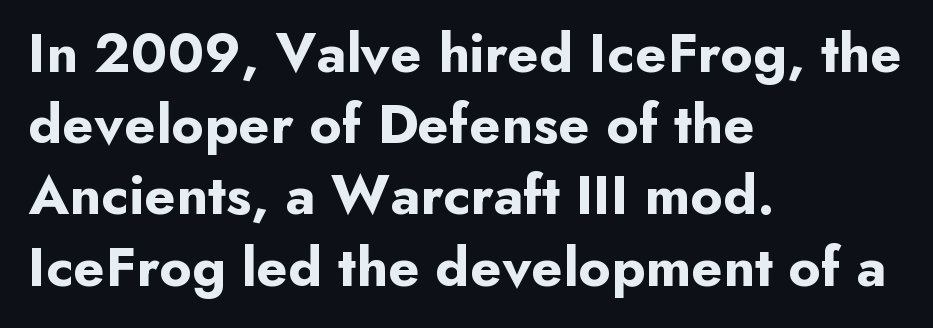
Q: Is the text bold? A: Yes.
Q: Is the text italic (slanted)? A: No, it is upright.
Q: Is the typeface a serif or a sans-serif typeface? A: Sans-serif.
Q: Is the text underlined? A: No.
Q: How is the paragraph aligned? A: Left-aligned.
Q: Is the spacing between letters normal or unusually wide? A: Normal.
Q: Is the spacing between lines tight, normal or loose? A: Normal.
Q: Width (condensed, normal, or wide)? A: Normal.
Q: Stroke contrast? A: Low.
Q: x-height? A: Small.
Q: Monospaced? A: No.
